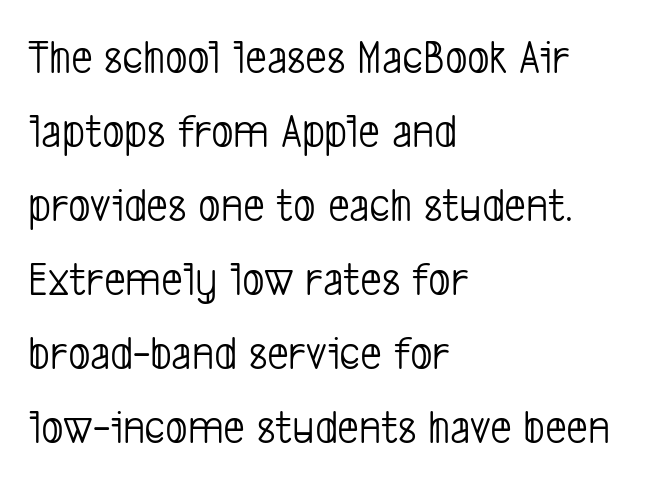
Bare-footed words on every line. Spacing verdict: proportional, widths tailored to each character. Vertical spacing — default. Students, note that the glyphs here touch the page at normal intervals. Is the type heavy? It reads as light-to-regular instead.
